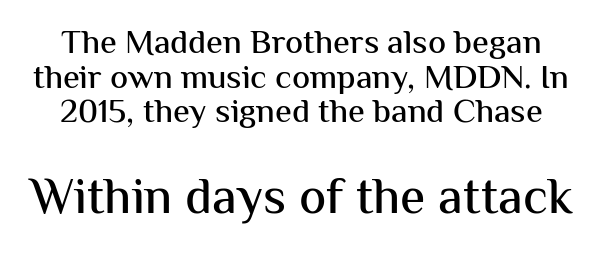
The image shows 51 px sans-serif type, upright; set tight line spacing (1.02x), normal letter spacing, not underlined; the second (bottom) block is 1.5x larger; medium stroke contrast and a medium x-height.
